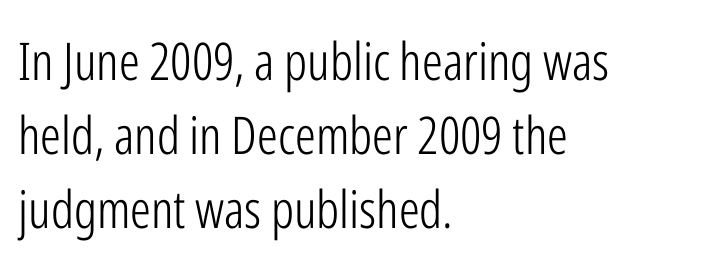
Here the designer chose a conventional face with non-uniform glyph widths. Grotesque or geometric, the face here clearly has no serifs. Typeset ragged right — the left edge is the straight one. The baseline area is clear. A typesetter would call this leading conventional body-copy spacing.
